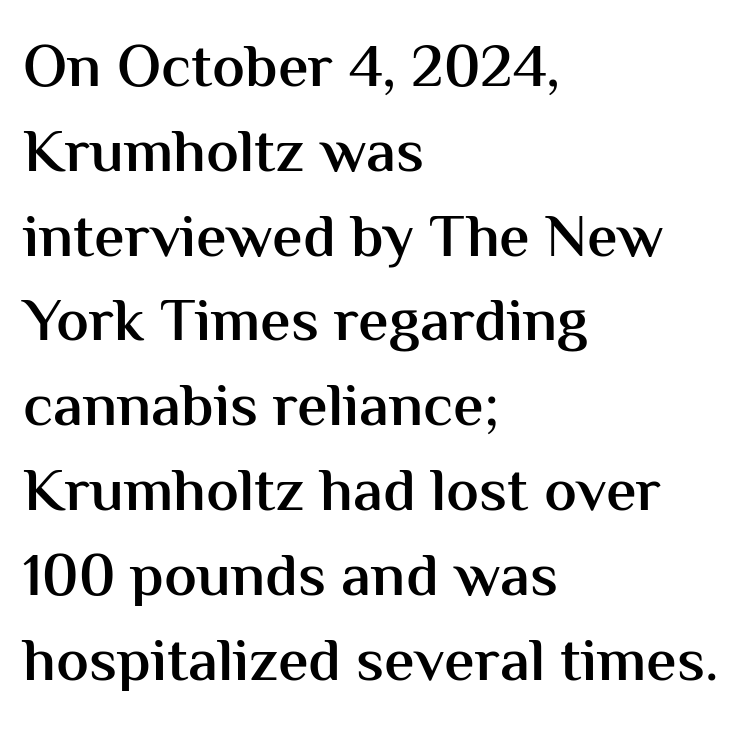
Notice how descenders clear the ascenders below comfortably — that's standard leading. When letters stand straight like this, we call the style roman or upright. Type style note: lacks serifs. Proportional: the letters do not fall into vertical columns. Letters rest on an invisible, unmarked baseline.
